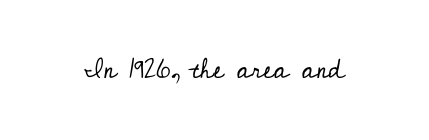
{"serif": "yes", "bold": "no", "weight": "regular", "width": "normal", "stroke_contrast": "low", "x_height": "small", "monospaced": "no", "underline": "no", "letter_spacing": "normal", "letter_spacing_em": 0.0, "glyph_px": 28}
